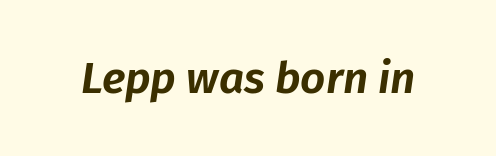
Q: Is the text italic (slanted)? A: Yes, it leans right by about 8 degrees.
Q: Is the text underlined? A: No.
Q: Is the spacing between letters normal or unusually wide? A: Normal.
Q: Width (condensed, normal, or wide)? A: Normal.
Q: Stroke contrast? A: Low.
Q: x-height? A: Medium.
Q: Monospaced? A: No.
